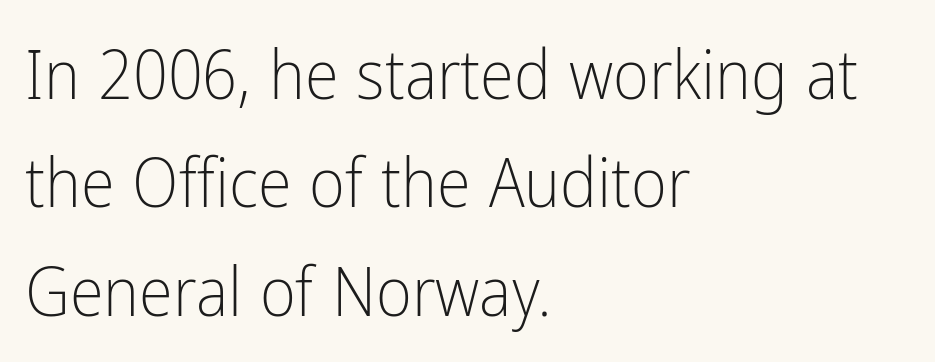
Nothing heavy about these letters — not bold at all. The type is set solid horizontally, with unmodified tracking. The lettering stays uniformly vertical, giving the passage a roman look. The characters display no serif detailing; their extremities are plain.
